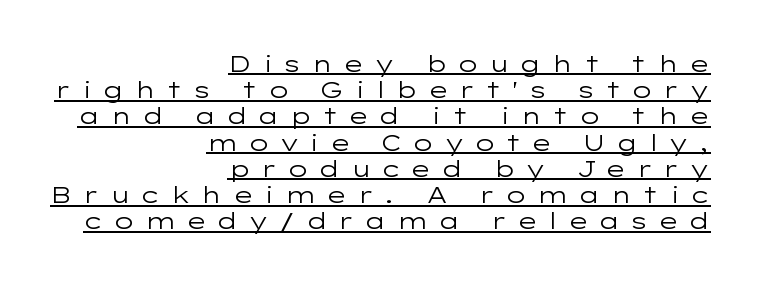
{"italic": "no", "bold": "no", "underline": "yes", "align": "right", "line_spacing": "tight", "line_spacing_ratio": 1.14, "letter_spacing": "wide", "letter_spacing_em": 0.41, "glyph_px": 23}
